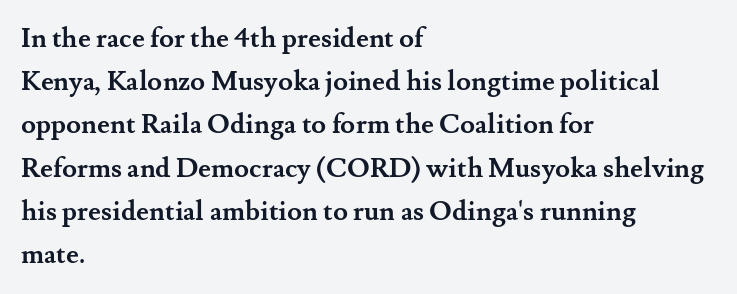
{"italic": "no", "bold": "yes", "underline": "no", "align": "left", "line_spacing": "normal", "line_spacing_ratio": 1.6, "letter_spacing": "normal", "letter_spacing_em": 0.0, "glyph_px": 27}
